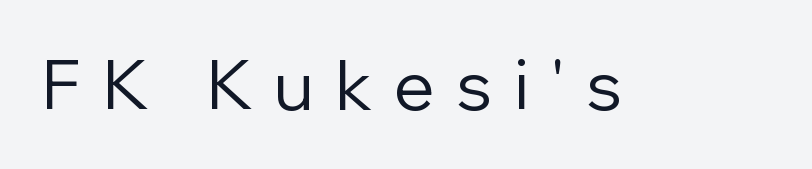
Q: Is the text bold? A: No.
Q: Is the text italic (slanted)? A: No, it is upright.
Q: Is the typeface a serif or a sans-serif typeface? A: Sans-serif.
Q: Is the text underlined? A: No.
Q: Is the spacing between letters normal or unusually wide? A: Unusually wide.
Q: Width (condensed, normal, or wide)? A: Normal.
Q: Stroke contrast? A: Low.
Q: x-height? A: Medium.
Q: Monospaced? A: No.
